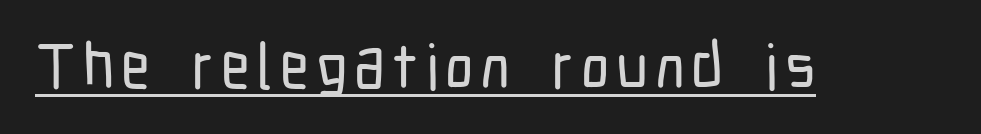
{"serif": "no", "italic": "no", "width": "condensed", "stroke_contrast": "low", "x_height": "medium", "monospaced": "no", "underline": "yes", "glyph_px": 63}
